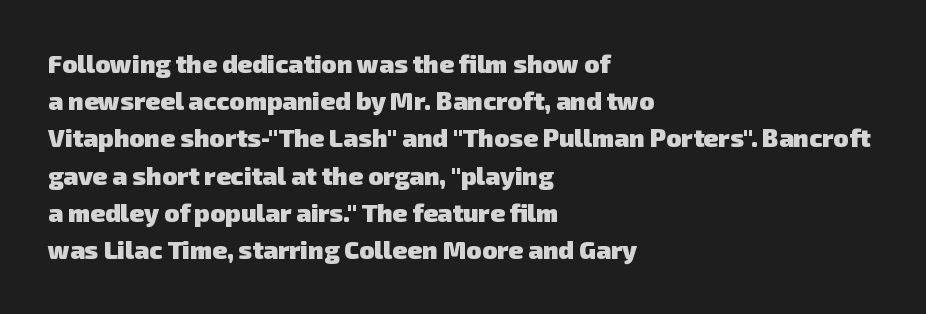
Q: Is the text bold? A: Yes.
Q: Is the text underlined? A: No.
Q: How is the paragraph aligned? A: Left-aligned.
Q: Is the spacing between letters normal or unusually wide? A: Normal.
Q: Is the spacing between lines tight, normal or loose? A: Normal.
